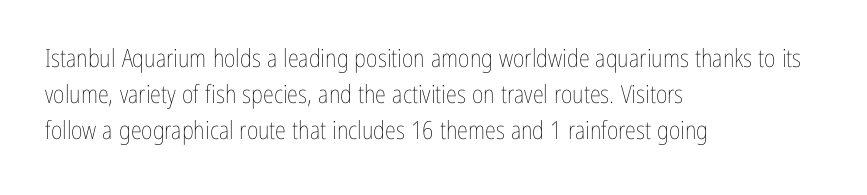
{"italic": "no", "bold": "no", "underline": "no", "align": "left", "line_spacing": "normal", "line_spacing_ratio": 1.45, "letter_spacing": "normal", "letter_spacing_em": 0.0, "glyph_px": 25}
